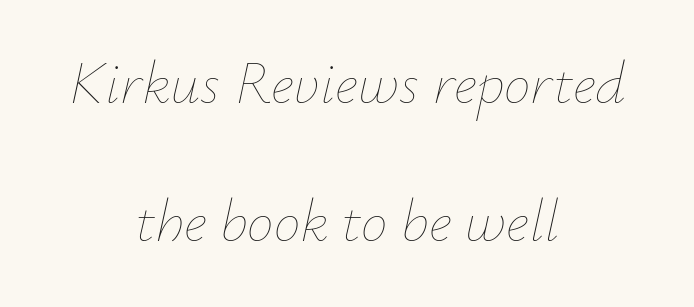
No extra tracking has been applied to these lines. Counters stay open thanks to moderate or lighter strokes. The face used here has a pronounced slope to its letters. Do the characters align in a grid? No, the font is proportional. Honestly, there is no underline to notice here at all. You could fit nearly another row in the gap between these rows.
